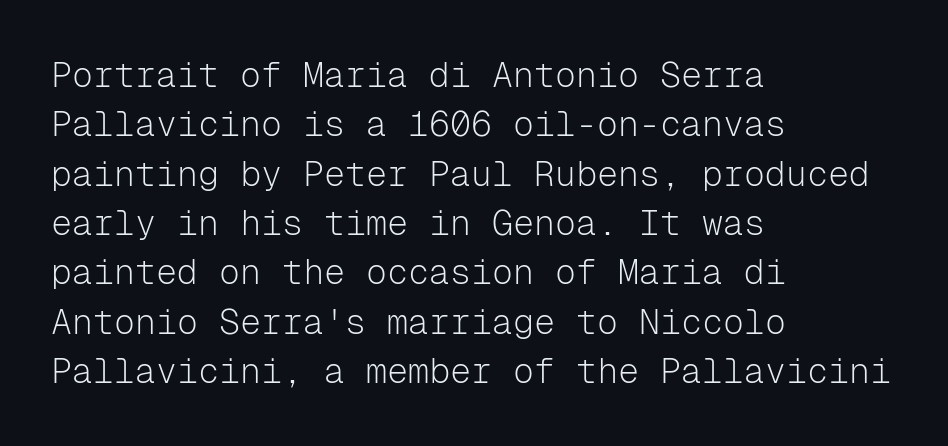
Q: Is the text bold? A: No.
Q: Is the text italic (slanted)? A: No, it is upright.
Q: Is the typeface a serif or a sans-serif typeface? A: Sans-serif.
Q: Is the text underlined? A: No.
Q: How is the paragraph aligned? A: Left-aligned.
Q: Is the spacing between letters normal or unusually wide? A: Normal.
Q: Is the spacing between lines tight, normal or loose? A: Normal.
Q: Width (condensed, normal, or wide)? A: Normal.
Q: Stroke contrast? A: Low.
Q: x-height? A: Medium.
Q: Monospaced? A: Yes.
